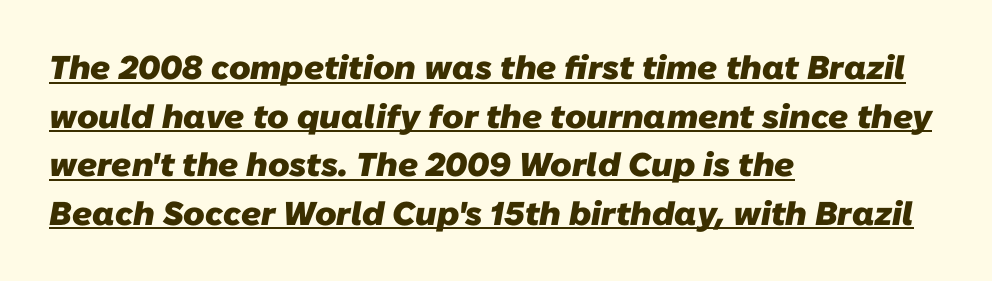
The image shows 33 px heavy sans-serif type; set left-aligned, normal line spacing (1.47x), normal letter spacing, underlined; low stroke contrast and a medium x-height.
